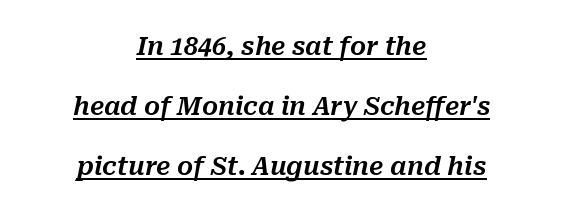
{"italic": "yes", "lean": "right", "slant_degrees": 10, "underline": "yes", "align": "center", "line_spacing": "loose", "line_spacing_ratio": 2.4, "letter_spacing": "normal", "letter_spacing_em": 0.0, "glyph_px": 25}
